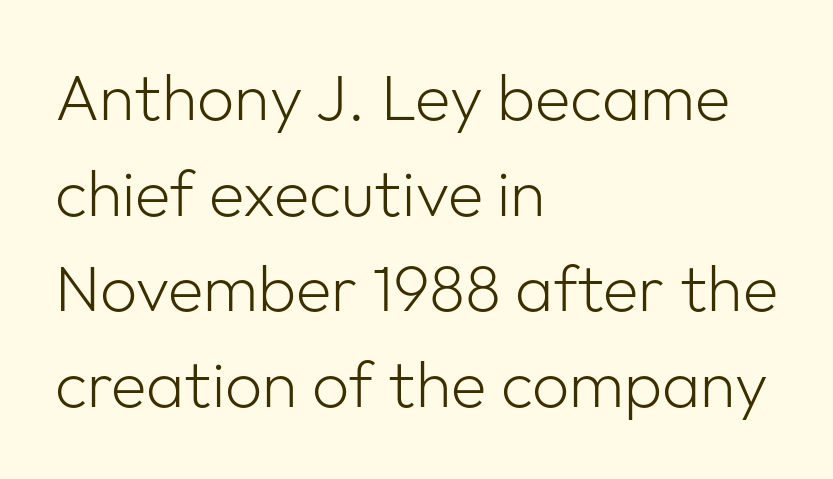
Q: Is the text bold? A: No.
Q: Is the text italic (slanted)? A: No, it is upright.
Q: Is the typeface a serif or a sans-serif typeface? A: Sans-serif.
Q: Is the text underlined? A: No.
Q: How is the paragraph aligned? A: Left-aligned.
Q: Is the spacing between letters normal or unusually wide? A: Normal.
Q: Is the spacing between lines tight, normal or loose? A: Normal.
Q: Width (condensed, normal, or wide)? A: Normal.
Q: Stroke contrast? A: Low.
Q: x-height? A: Medium.
Q: Monospaced? A: No.
